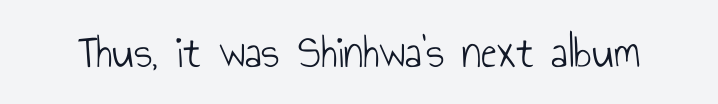
Proportional: the letters do not fall into vertical columns. If you drew a line through each stem, it would be perfectly vertical. Heft: none added — not bold. Observe the absence of serifs on each vertical stroke in this sample. Letters rest on an invisible, unmarked baseline.
